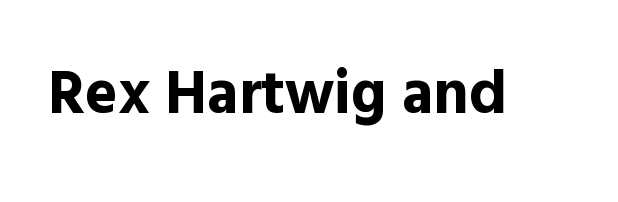
The image shows 61 px bold sans-serif type, upright; set normal letter spacing, not underlined; a medium x-height.
